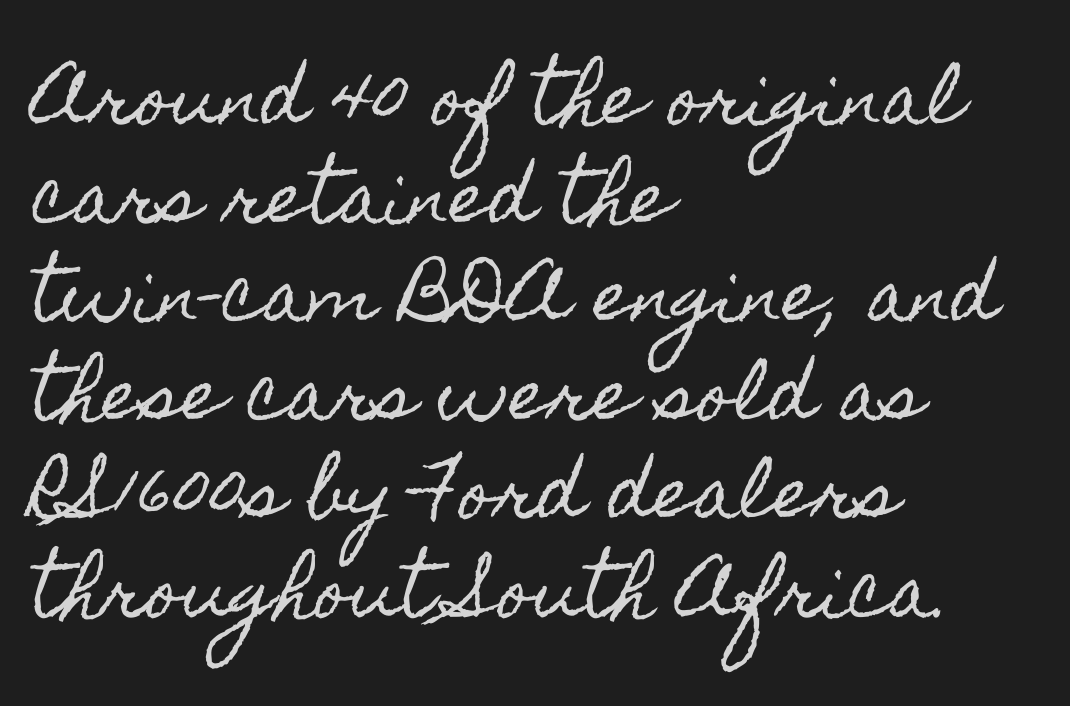
{"width": "condensed", "x_height": "small", "monospaced": "no", "underline": "no", "align": "left", "line_spacing": "normal", "line_spacing_ratio": 1.45, "letter_spacing": "normal", "letter_spacing_em": 0.0, "glyph_px": 68}
